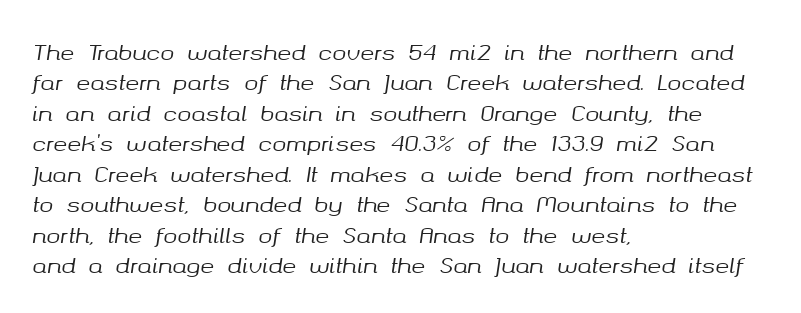
Layout note: lines flush left. A bare baseline throughout the passage. Line spacing here is normal. There's an unmistakable incline to the writing here. Here the glyphs are tracked normally, forming tight word shapes.
